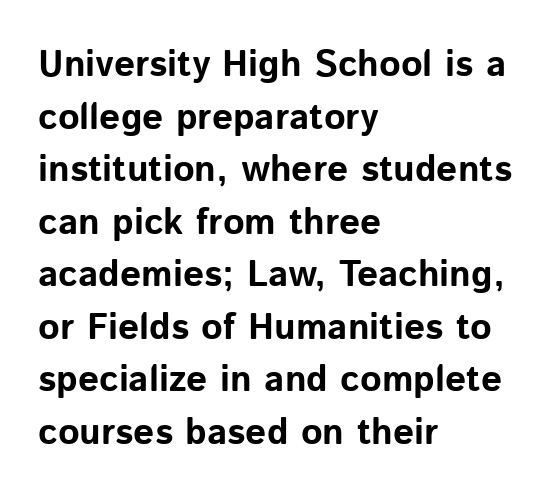
The image shows 37 px bold sans-serif type, upright; set left-aligned, normal line spacing (1.42x), normal letter spacing, not underlined; low stroke contrast and a medium x-height.
